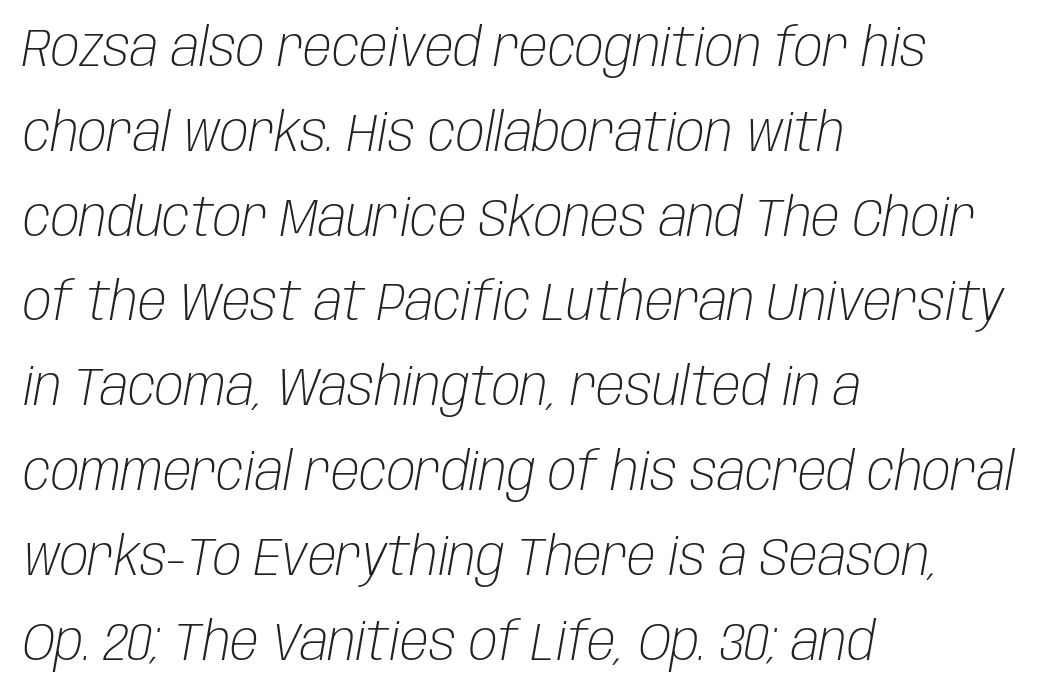
{"italic": "yes", "lean": "right", "slant_degrees": 10, "bold": "no", "weight": "light", "width": "condensed", "stroke_contrast": "low", "x_height": "large", "monospaced": "no", "underline": "no", "align": "left", "line_spacing": "normal", "line_spacing_ratio": 1.6, "letter_spacing": "normal", "letter_spacing_em": 0.0, "glyph_px": 53}
